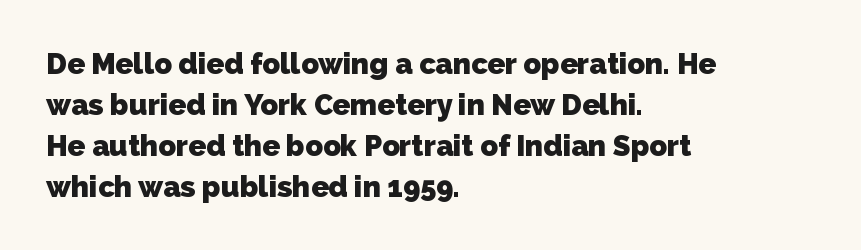
The image shows 29 px heavy sans-serif type; set left-aligned, normal line spacing (1.41x), normal letter spacing, not underlined; low stroke contrast and a medium x-height.
